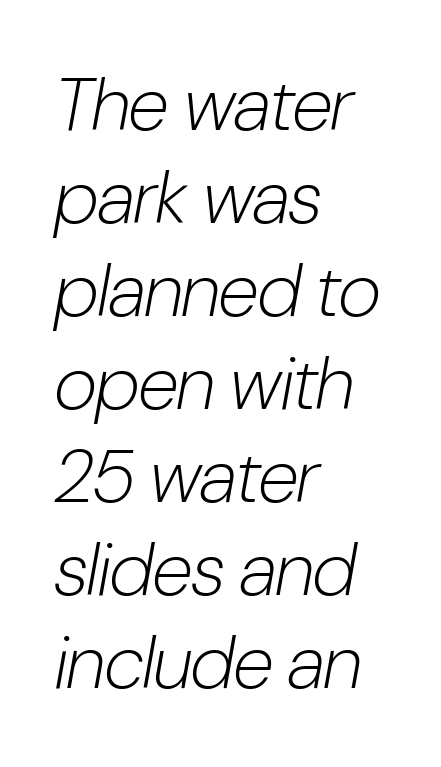
Q: Is the text bold? A: No.
Q: Is the text italic (slanted)? A: Yes, it leans right by about 10 degrees.
Q: Is the text underlined? A: No.
Q: How is the paragraph aligned? A: Left-aligned.
Q: Is the spacing between letters normal or unusually wide? A: Normal.
Q: Width (condensed, normal, or wide)? A: Condensed.
Q: Stroke contrast? A: Low.
Q: x-height? A: Medium.
Q: Monospaced? A: No.
